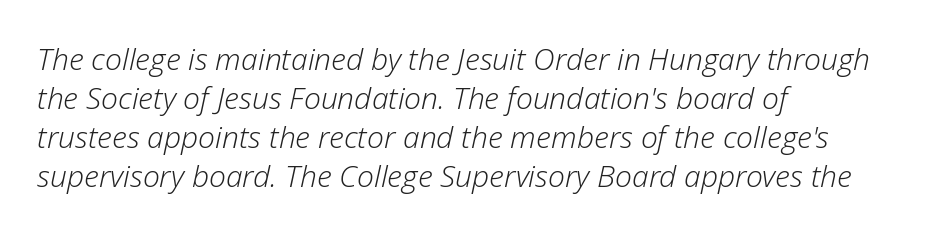
Letters rest on an invisible, unmarked baseline. Leading matches the norm, producing a regular column. The strokes carry an ordinary text weight at most. Designer's note — italics engaged.
